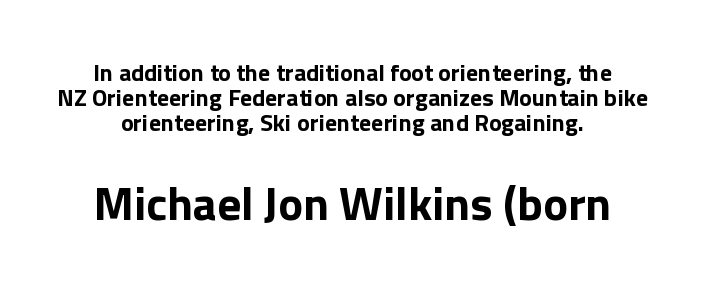
Rule under the text: the space is simply empty. The passage shown begins with its smaller block and ends with its larger one. The letters stand straight up with perfectly vertical stems. Check where the strokes stop: nothing finishes them off — pure sans.
